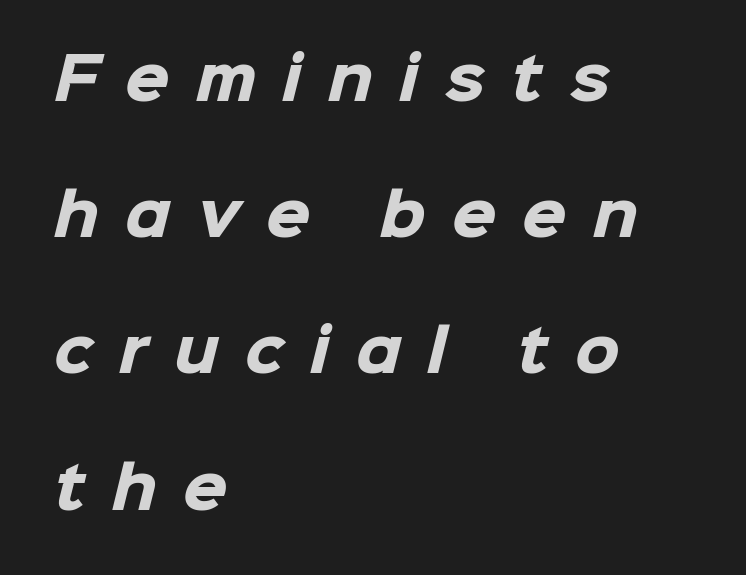
Q: Is the text bold? A: Yes.
Q: Is the typeface a serif or a sans-serif typeface? A: Sans-serif.
Q: Is the text underlined? A: No.
Q: How is the paragraph aligned? A: Left-aligned.
Q: Is the spacing between letters normal or unusually wide? A: Unusually wide.
Q: Is the spacing between lines tight, normal or loose? A: Loose.
Q: Width (condensed, normal, or wide)? A: Normal.
Q: Stroke contrast? A: Low.
Q: x-height? A: Medium.
Q: Monospaced? A: No.
